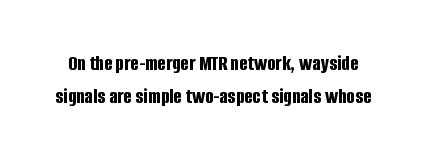
{"italic": "no", "bold": "yes", "underline": "no", "line_spacing": "normal", "line_spacing_ratio": 1.52, "letter_spacing": "normal", "letter_spacing_em": 0.0, "glyph_px": 22}
